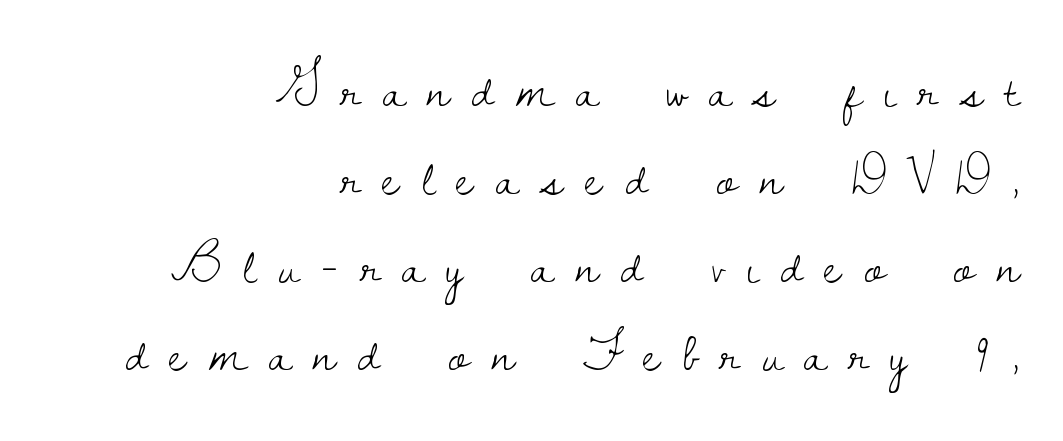
The image shows 55 px light serif type; set right-aligned, normal line spacing (1.6x), unusually wide letter spacing (+0.4 em), not underlined; low stroke contrast and a small x-height.
